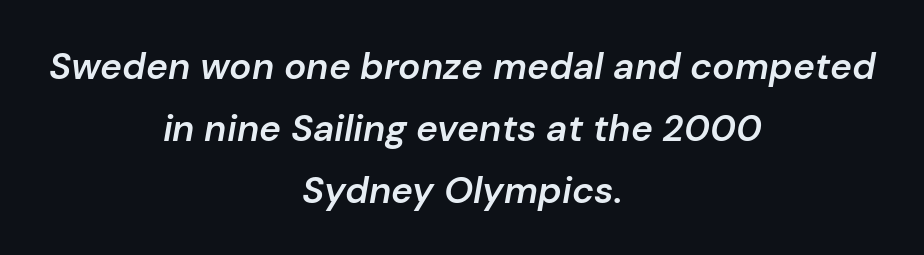
{"italic": "yes", "lean": "right", "slant_degrees": 10, "bold": "semi", "weight": "semibold", "width": "normal", "stroke_contrast": "low", "x_height": "medium", "monospaced": "no", "underline": "no", "align": "center", "line_spacing": "normal", "line_spacing_ratio": 1.67, "letter_spacing": "normal", "letter_spacing_em": 0.0, "glyph_px": 37}
